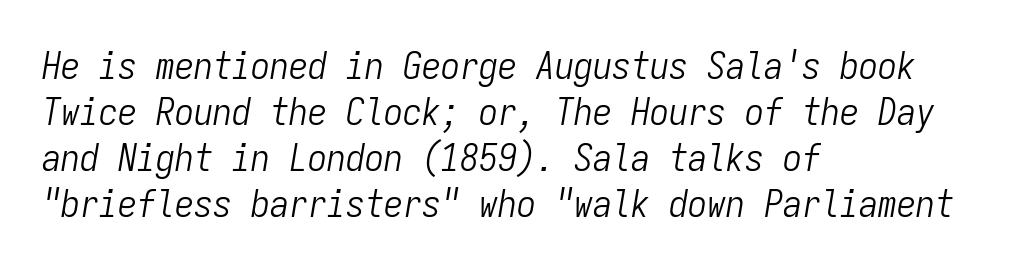
Each row of text sits above clean, open space. Quick note: italic. Compared with a centered layout, this one pins lines to the left instead. Is the stroke heavy? The answer is a plain regular-or-lighter. You could count columns in this text — the font is strictly monospaced.
